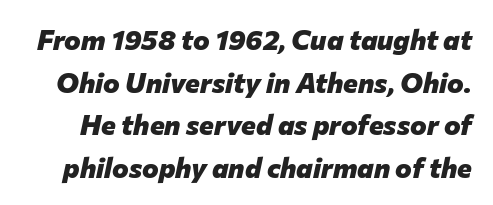
Q: Is the text bold? A: Yes.
Q: Is the text italic (slanted)? A: Yes, it leans right by about 12 degrees.
Q: Is the text underlined? A: No.
Q: Is the spacing between letters normal or unusually wide? A: Normal.
Q: Is the spacing between lines tight, normal or loose? A: Normal.
Q: Width (condensed, normal, or wide)? A: Normal.
Q: Stroke contrast? A: Low.
Q: x-height? A: Medium.
Q: Monospaced? A: No.
